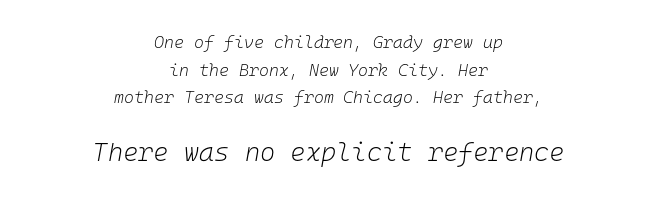
Q: Is the text bold? A: No.
Q: Is the text italic (slanted)? A: Yes, it leans right by about 10 degrees.
Q: Is the text underlined? A: No.
Q: How is the paragraph aligned? A: Centered.
Q: Is the spacing between letters normal or unusually wide? A: Normal.
Q: Is the spacing between lines tight, normal or loose? A: Normal.
Q: Which block of text is set in a larger size, the first (top) or the second (bottom)? A: The second (bottom) one.
